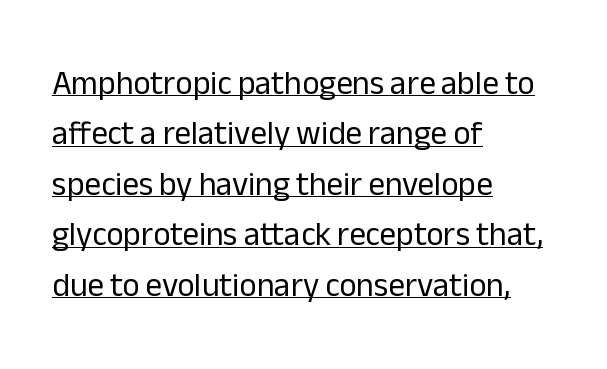
The image shows 33 px regular-weight sans-serif type, upright; set left-aligned, normal line spacing (1.53x), normal letter spacing, underlined; low stroke contrast and a medium x-height.
